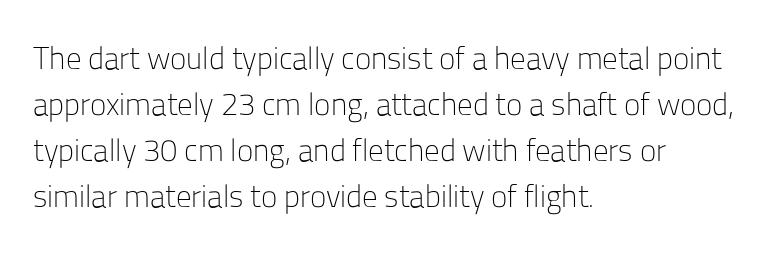
{"serif": "no", "italic": "no", "bold": "no", "weight": "light", "width": "normal", "stroke_contrast": "low", "x_height": "medium", "monospaced": "no", "underline": "no", "align": "left", "line_spacing": "normal", "line_spacing_ratio": 1.48, "letter_spacing": "normal", "letter_spacing_em": 0.0, "glyph_px": 31}
